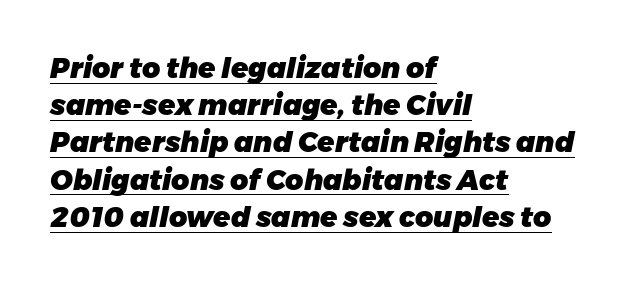
{"italic": "yes", "lean": "right", "slant_degrees": 11, "bold": "yes", "weight": "heavy", "width": "normal", "stroke_contrast": "low", "x_height": "medium", "monospaced": "no", "underline": "yes", "align": "left", "line_spacing": "normal", "line_spacing_ratio": 1.33, "letter_spacing": "normal", "letter_spacing_em": 0.0, "glyph_px": 28}
